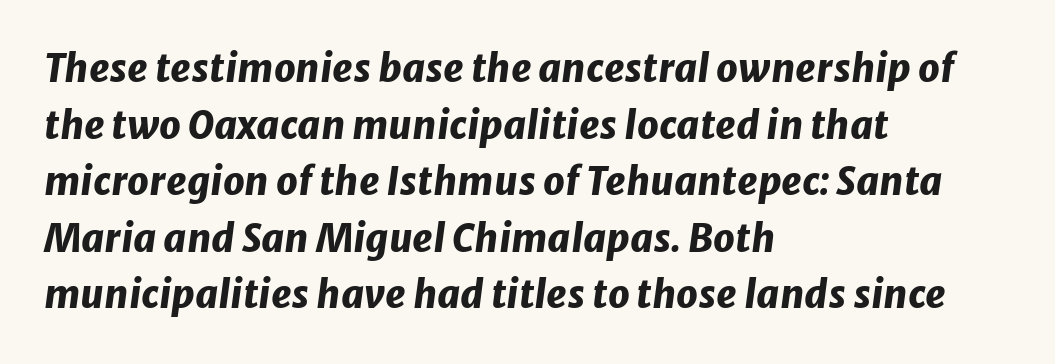
Q: Is the text bold? A: Yes.
Q: Is the text italic (slanted)? A: Yes, it leans right by about 8 degrees.
Q: Is the text underlined? A: No.
Q: How is the paragraph aligned? A: Left-aligned.
Q: Is the spacing between letters normal or unusually wide? A: Normal.
Q: Is the spacing between lines tight, normal or loose? A: Normal.
Q: Width (condensed, normal, or wide)? A: Normal.
Q: Stroke contrast? A: Low.
Q: x-height? A: Medium.
Q: Monospaced? A: No.
